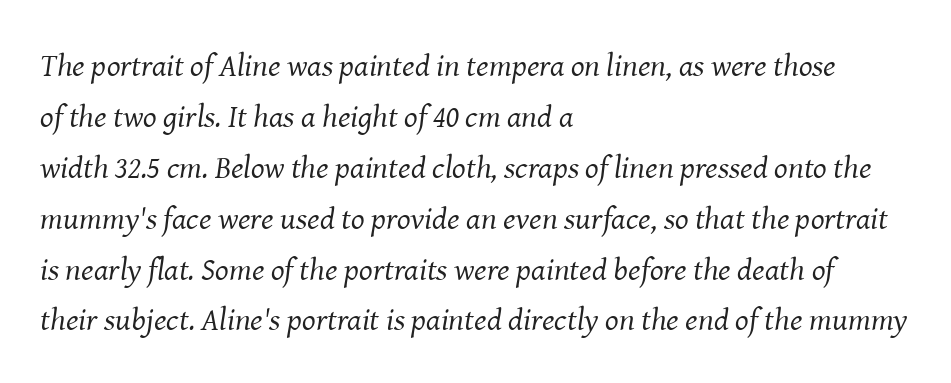
Small tapered or slab feet sit at the stroke ends, so this counts as serif. Descenders are the only things crossing below the line. Each letter keeps its own natural width here, so spacing adapts to shape. How are the letters spaced? Ordinarily, with no added tracking. The letters are slanted; this is an italic face. Summary of vertical rhythm: regular, with standard interline spacing.
